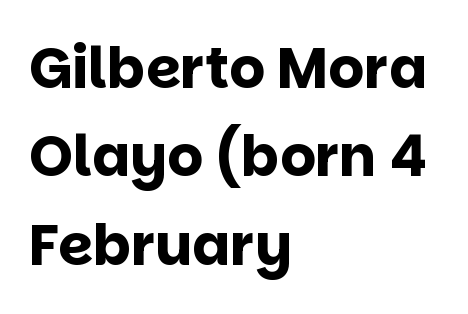
When letters stand straight like this, we call the style roman or upright. Is this a fixed-width face? No — the glyphs have proportional, varying widths. The compositor pushed each line to the left boundary. The passage shown is not underscored anywhere. Font category for this specimen: sans-serif. Nothing unusual about the tracking: characters are spaced as the font intends.
